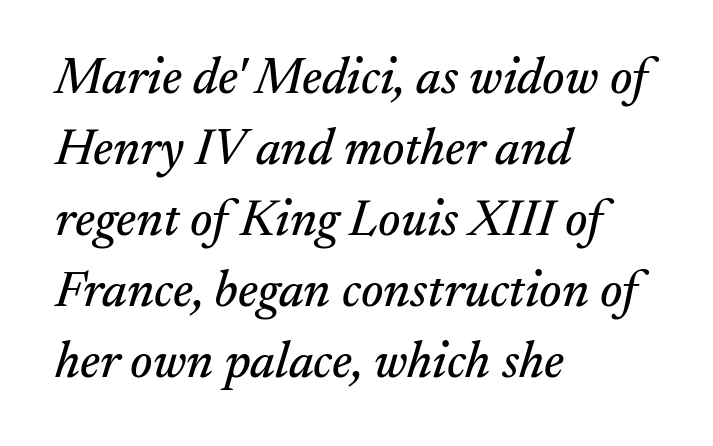
Q: Is the text italic (slanted)? A: Yes, it leans right by about 17 degrees.
Q: Is the typeface a serif or a sans-serif typeface? A: Serif.
Q: Is the text underlined? A: No.
Q: How is the paragraph aligned? A: Left-aligned.
Q: Is the spacing between letters normal or unusually wide? A: Normal.
Q: Is the spacing between lines tight, normal or loose? A: Normal.
Q: Width (condensed, normal, or wide)? A: Normal.
Q: Stroke contrast? A: Medium.
Q: x-height? A: Small.
Q: Monospaced? A: No.
